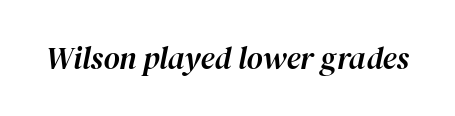
Q: Is the text italic (slanted)? A: Yes, it leans right by about 12 degrees.
Q: Is the text underlined? A: No.
Q: Is the spacing between letters normal or unusually wide? A: Normal.
Q: Width (condensed, normal, or wide)? A: Normal.
Q: Stroke contrast? A: High.
Q: x-height? A: Medium.
Q: Monospaced? A: No.
